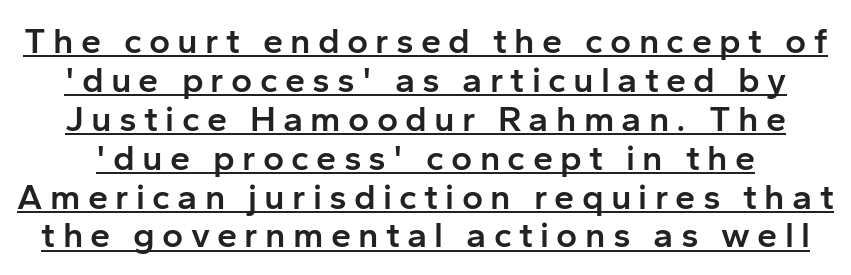
Q: Is the text bold? A: Semi-bold.
Q: Is the text italic (slanted)? A: No, it is upright.
Q: Is the typeface a serif or a sans-serif typeface? A: Sans-serif.
Q: Is the text underlined? A: Yes.
Q: Is the spacing between letters normal or unusually wide? A: Unusually wide.
Q: Is the spacing between lines tight, normal or loose? A: Tight.
Q: Width (condensed, normal, or wide)? A: Normal.
Q: Stroke contrast? A: Low.
Q: x-height? A: Medium.
Q: Monospaced? A: No.
